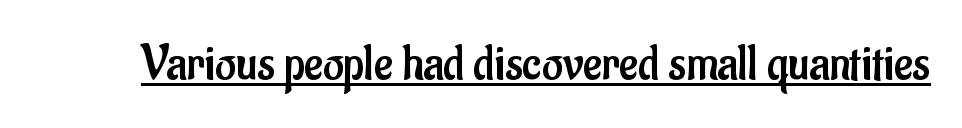
The image shows 51 px regular-weight, condensed sans-serif type, upright; set normal letter spacing, underlined; low stroke contrast and a small x-height.
